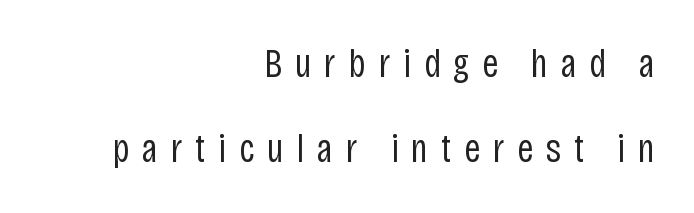
The image shows 40 px regular-weight, condensed sans-serif type, upright; set right-aligned, loose line spacing (2.13x), unusually wide letter spacing (+0.32 em), not underlined; low stroke contrast and a large x-height.
